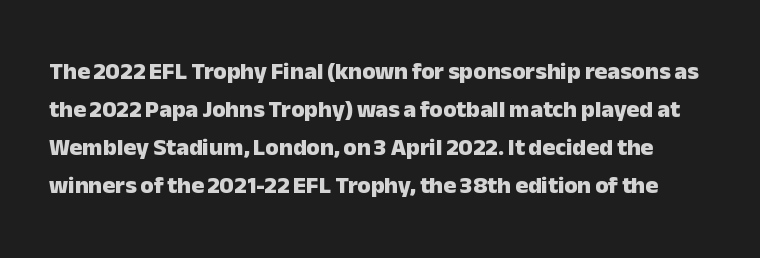
Q: Is the text bold? A: Yes.
Q: Is the text italic (slanted)? A: No, it is upright.
Q: Is the text underlined? A: No.
Q: Is the spacing between letters normal or unusually wide? A: Normal.
Q: Is the spacing between lines tight, normal or loose? A: Normal.
